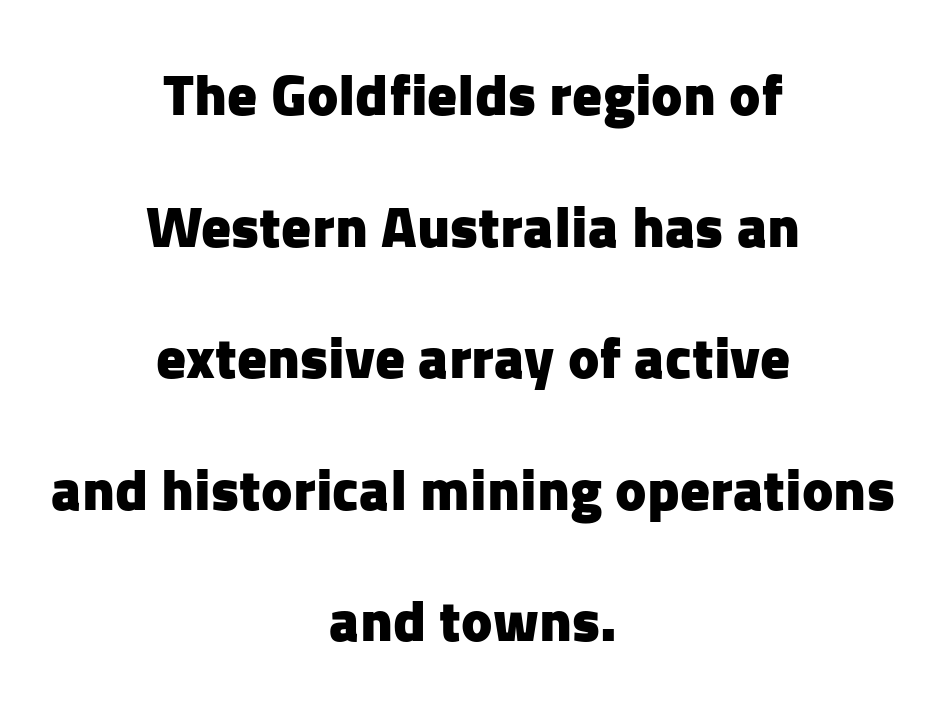
{"serif": "no", "italic": "no", "bold": "yes", "weight": "heavy", "width": "normal", "stroke_contrast": "low", "x_height": "medium", "monospaced": "no", "underline": "no", "align": "center", "line_spacing": "loose", "line_spacing_ratio": 2.23, "letter_spacing": "normal", "letter_spacing_em": 0.0, "glyph_px": 59}
